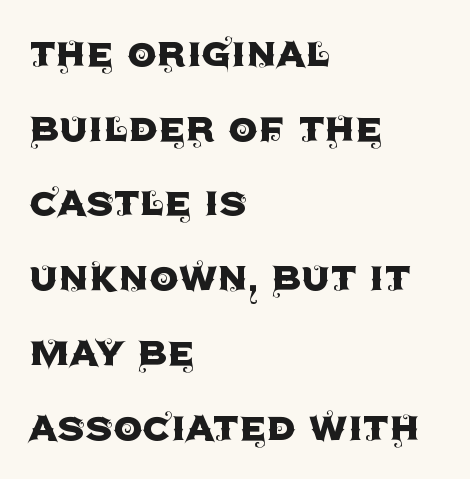
Q: Is the text italic (slanted)? A: No, it is upright.
Q: Is the typeface a serif or a sans-serif typeface? A: Sans-serif.
Q: Is the text underlined? A: No.
Q: How is the paragraph aligned? A: Left-aligned.
Q: Is the spacing between letters normal or unusually wide? A: Normal.
Q: Is the spacing between lines tight, normal or loose? A: Normal.
Q: Width (condensed, normal, or wide)? A: Normal.
Q: x-height? A: Large.
Q: Monospaced? A: No.
